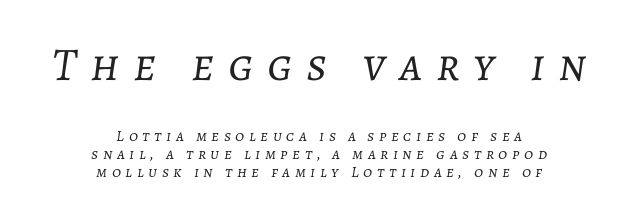
{"italic": "yes", "lean": "right", "slant_degrees": 7, "bold": "no", "weight": "light", "width": "normal", "stroke_contrast": "low", "x_height": "medium", "monospaced": "no", "underline": "no", "align": "center", "line_spacing": "tight", "line_spacing_ratio": 1.15, "letter_spacing": "wide", "letter_spacing_em": 0.29, "larger_block": "first", "size_ratio": 2.94, "glyph_px": 47}
